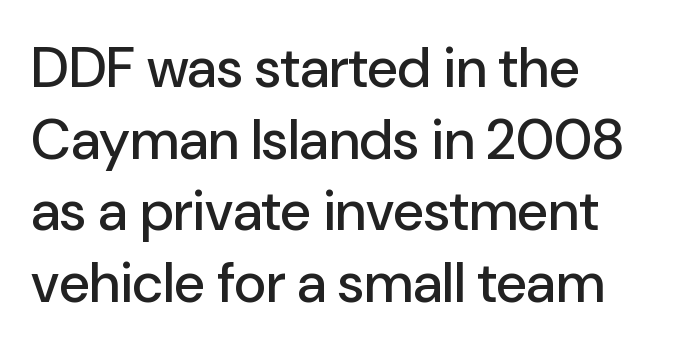
{"serif": "no", "italic": "no", "width": "normal", "stroke_contrast": "low", "x_height": "medium", "monospaced": "no", "underline": "no", "align": "left", "line_spacing": "normal", "line_spacing_ratio": 1.28, "letter_spacing": "normal", "letter_spacing_em": 0.0, "glyph_px": 56}
